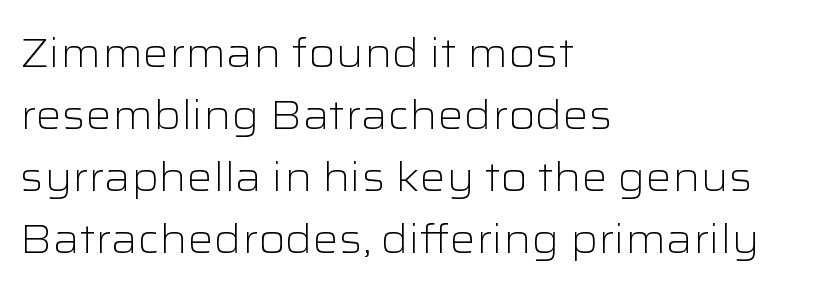
A roman cut, with each character standing at attention. These lines are composed in type without serifs. Tracking value appears to be zero — textbook default spacing. The zone under the glyphs is completely vacant. If you measured baseline to baseline, you'd find a middling distance. A light-to-regular cut is what we see here.
